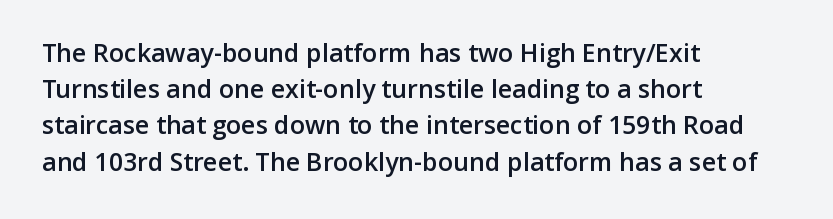
{"italic": "no", "bold": "semi", "underline": "no", "align": "left", "line_spacing": "normal", "line_spacing_ratio": 1.45, "letter_spacing": "normal", "letter_spacing_em": 0.0, "glyph_px": 25}
